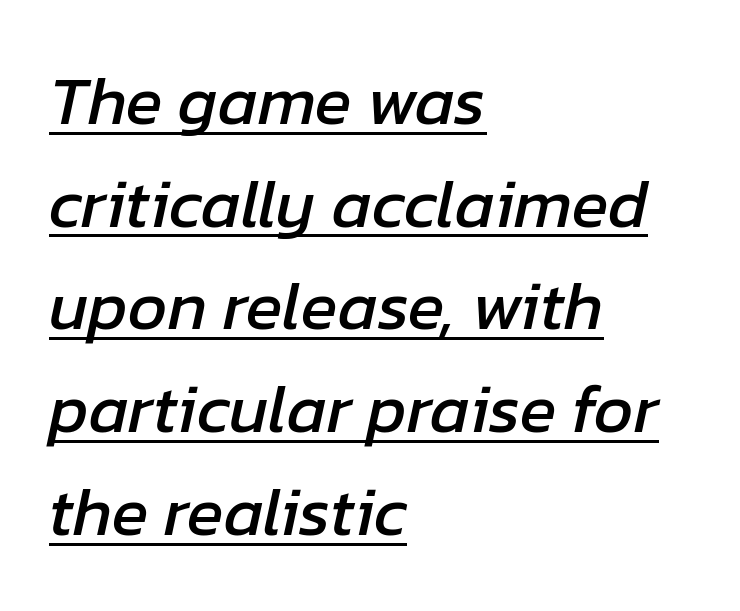
Is the letter spacing exaggerated? No — it looks like the ordinary default. Evenly set lines give the paragraph a standard silhouette. You could not count columns in this text — the font is proportionally spaced. This is underlined copy, the kind a proofreader might mark for attention. The rag falls on the right side of this text block.
